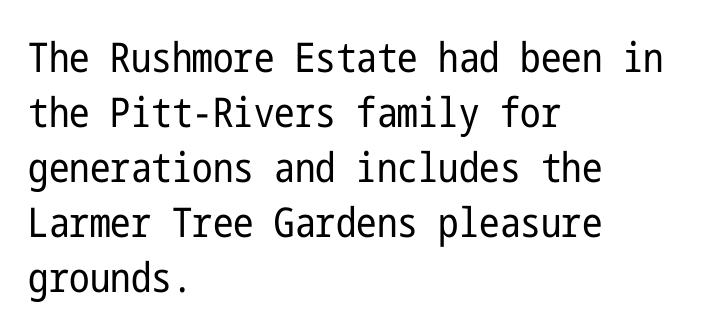
{"serif": "no", "italic": "no", "bold": "no", "weight": "regular", "width": "condensed", "stroke_contrast": "low", "x_height": "medium", "underline": "no", "align": "left", "line_spacing": "normal", "line_spacing_ratio": 1.34, "letter_spacing": "normal", "letter_spacing_em": 0.0, "glyph_px": 41}
